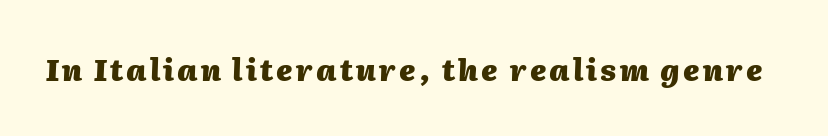
The image shows 29 px heavy type, italic (leaning right); set not underlined; medium stroke contrast and a medium x-height.
